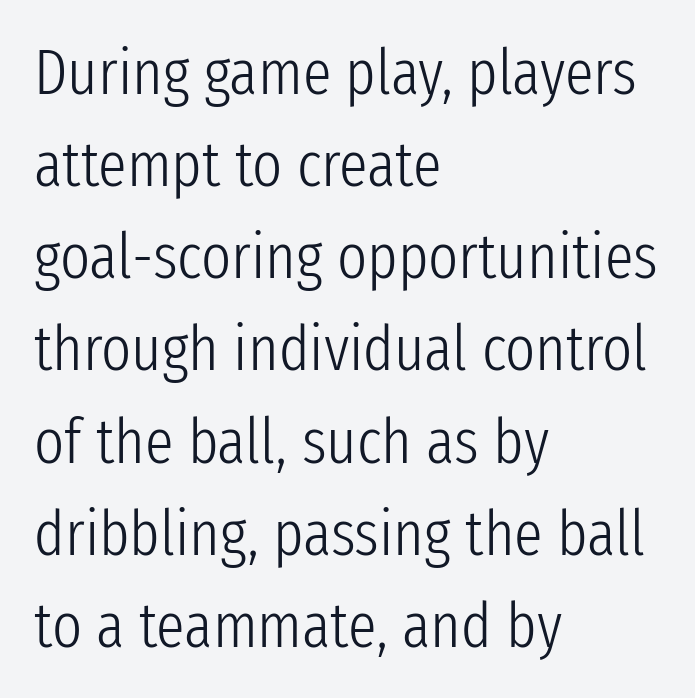
Q: Is the text bold? A: No.
Q: Is the text italic (slanted)? A: No, it is upright.
Q: Is the typeface a serif or a sans-serif typeface? A: Sans-serif.
Q: Is the text underlined? A: No.
Q: How is the paragraph aligned? A: Left-aligned.
Q: Is the spacing between letters normal or unusually wide? A: Normal.
Q: Is the spacing between lines tight, normal or loose? A: Normal.
Q: Width (condensed, normal, or wide)? A: Condensed.
Q: Stroke contrast? A: Low.
Q: x-height? A: Medium.
Q: Monospaced? A: No.
